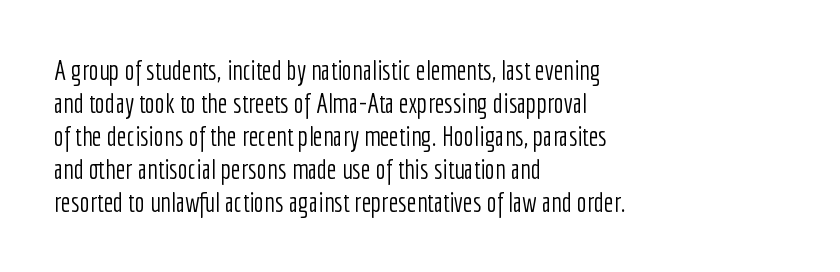
The type sits square on the baseline with zero lean. All the whitespace from short lines collects on the right. Students, note that the glyphs here touch the page at normal intervals. Weight class: somewhere from thin through regular. The foot of each line stays bare and open.
